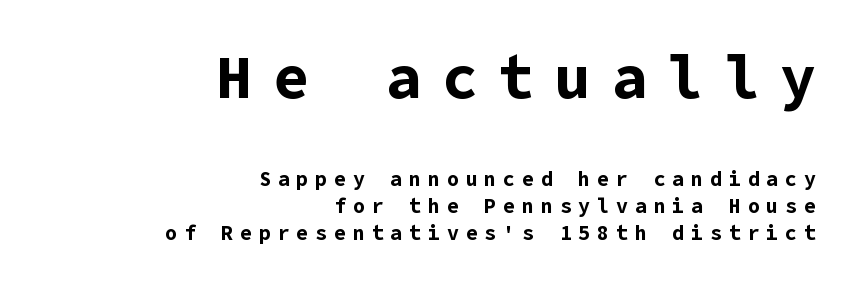
{"serif": "no", "italic": "no", "bold": "yes", "weight": "bold", "width": "normal", "stroke_contrast": "low", "x_height": "medium", "underline": "no", "align": "right", "line_spacing": "normal", "line_spacing_ratio": 1.34, "letter_spacing": "wide", "letter_spacing_em": 0.34, "larger_block": "first", "size_ratio": 3.0, "glyph_px": 60}
